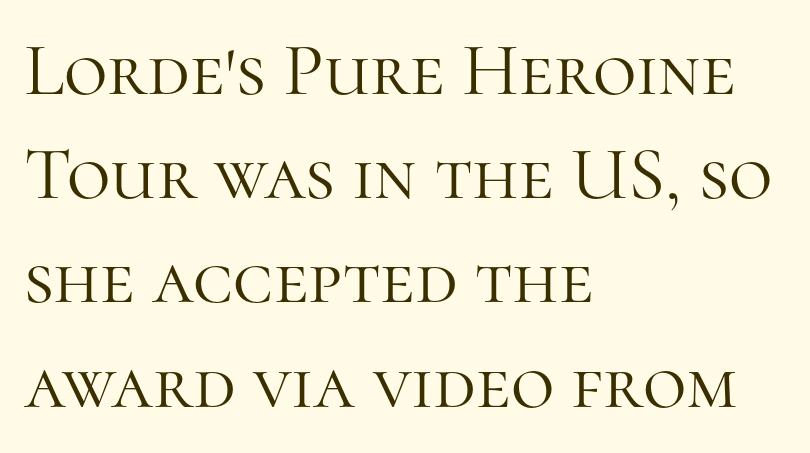
{"serif": "yes", "italic": "no", "bold": "no", "weight": "light", "width": "normal", "stroke_contrast": "high", "x_height": "medium", "monospaced": "no", "underline": "no", "align": "left", "line_spacing": "normal", "line_spacing_ratio": 1.39, "letter_spacing": "normal", "letter_spacing_em": 0.0, "glyph_px": 75}
